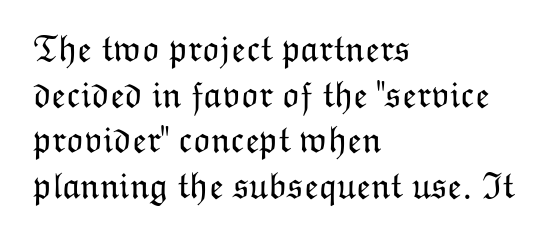
Q: Is the text bold? A: No.
Q: Is the text italic (slanted)? A: No, it is upright.
Q: Is the text underlined? A: No.
Q: How is the paragraph aligned? A: Left-aligned.
Q: Is the spacing between letters normal or unusually wide? A: Normal.
Q: Width (condensed, normal, or wide)? A: Normal.
Q: Stroke contrast? A: Low.
Q: x-height? A: Medium.
Q: Monospaced? A: No.
